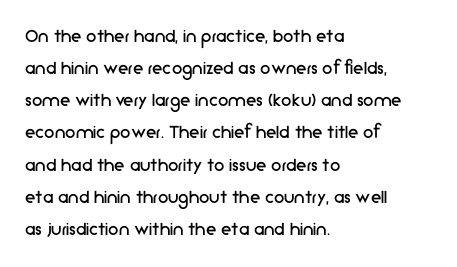
{"italic": "no", "bold": "no", "underline": "no", "align": "left", "line_spacing": "normal", "line_spacing_ratio": 1.53, "letter_spacing": "normal", "letter_spacing_em": 0.0, "glyph_px": 21}
